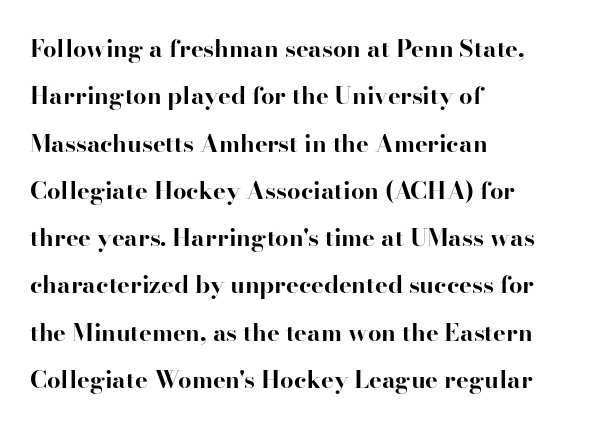
The paragraph shown leans on its left margin. A full-strength bold gives these letters their thick strokes. These lines keep a tight, regular rhythm from letter to letter. What's the leading like? Stretched, with rows far apart. No italicization has been applied; the sample stays upright. Bare-footed words on every line.
